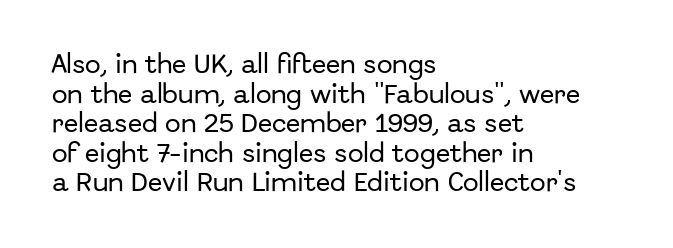
Caption: standard tracking, unaltered. Only glyphs here, with clear space below each row. The line-height multiplier appears to be the usual default. The typography opts for an upright posture over an oblique one. A student would call this left alignment; a typographer would say flush left, rag right.
